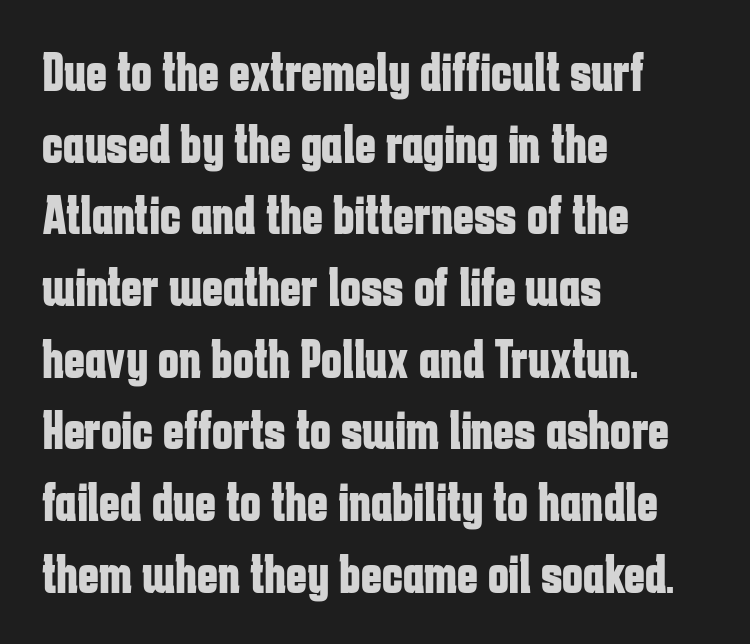
Caption: standard tracking, unaltered. Italic: no, the glyphs are upright roman. To sum up the face: it is a sans, with no serifs. How heavy is the stroke? Heavy — this is a bold. Any mark beneath the type? The region is blank. The rendering uses a moderate line-height, typical for paragraphs.
